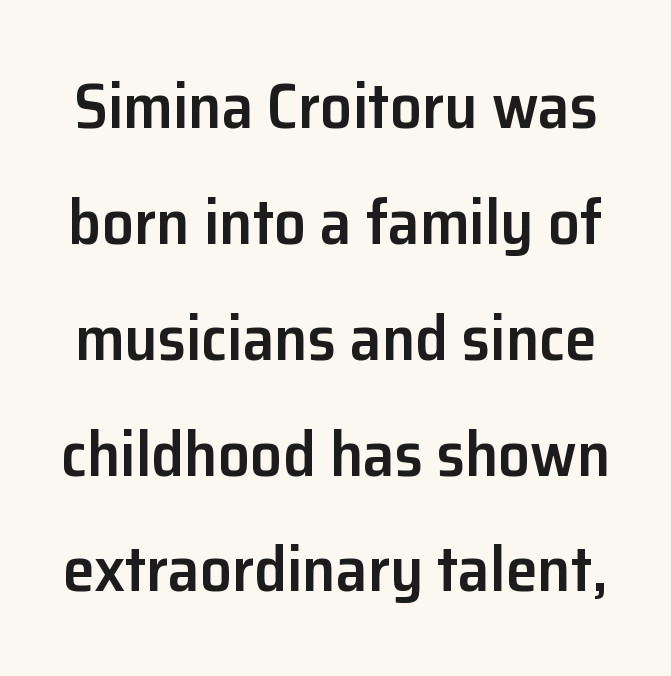
Q: Is the text bold? A: Semi-bold.
Q: Is the text italic (slanted)? A: No, it is upright.
Q: Is the typeface a serif or a sans-serif typeface? A: Sans-serif.
Q: Is the text underlined? A: No.
Q: Is the spacing between letters normal or unusually wide? A: Normal.
Q: Width (condensed, normal, or wide)? A: Normal.
Q: Stroke contrast? A: Low.
Q: x-height? A: Medium.
Q: Monospaced? A: No.
